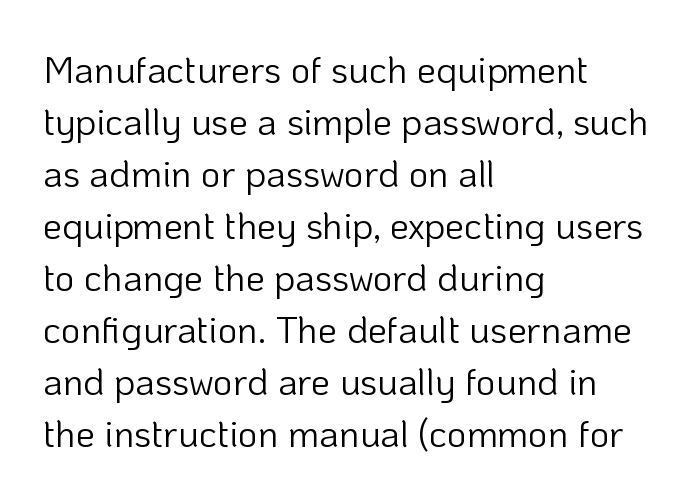
Q: Is the text bold? A: No.
Q: Is the text italic (slanted)? A: No, it is upright.
Q: Is the typeface a serif or a sans-serif typeface? A: Sans-serif.
Q: Is the text underlined? A: No.
Q: How is the paragraph aligned? A: Left-aligned.
Q: Is the spacing between letters normal or unusually wide? A: Normal.
Q: Is the spacing between lines tight, normal or loose? A: Normal.
Q: Width (condensed, normal, or wide)? A: Normal.
Q: Stroke contrast? A: Low.
Q: x-height? A: Medium.
Q: Monospaced? A: No.
